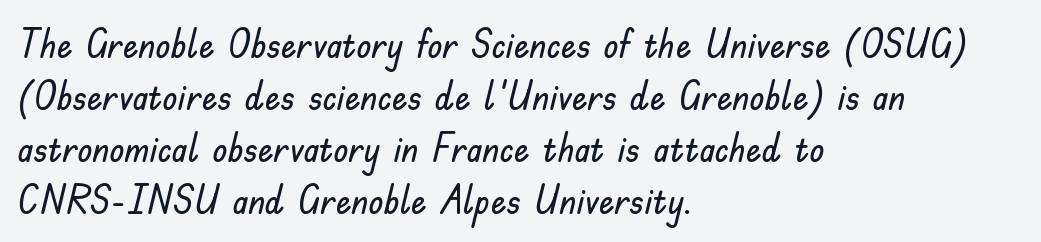
The image shows 39 px sans-serif type; set left-aligned, normal line spacing (1.33x), normal letter spacing, not underlined; low stroke contrast and a small x-height.
